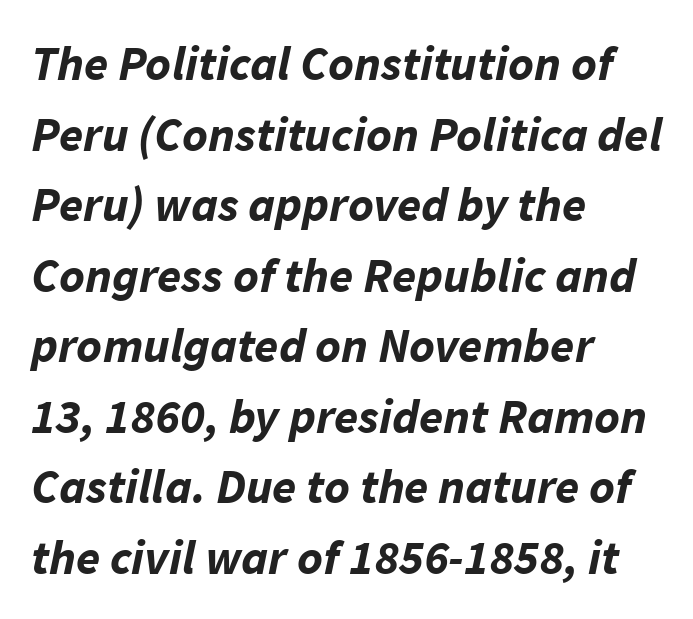
Q: Is the text bold? A: Yes.
Q: Is the text italic (slanted)? A: Yes, it leans right by about 11 degrees.
Q: Is the text underlined? A: No.
Q: How is the paragraph aligned? A: Left-aligned.
Q: Is the spacing between letters normal or unusually wide? A: Normal.
Q: Is the spacing between lines tight, normal or loose? A: Normal.
Q: Width (condensed, normal, or wide)? A: Normal.
Q: Stroke contrast? A: Low.
Q: x-height? A: Medium.
Q: Monospaced? A: No.
